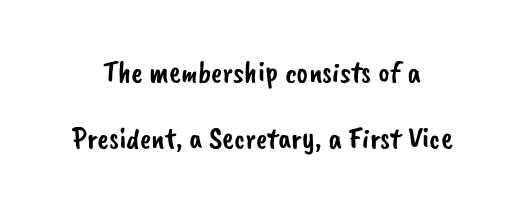
{"serif": "no", "width": "normal", "stroke_contrast": "low", "x_height": "small", "monospaced": "no", "underline": "no", "line_spacing": "loose", "line_spacing_ratio": 2.13, "letter_spacing": "normal", "letter_spacing_em": 0.0, "glyph_px": 31}
